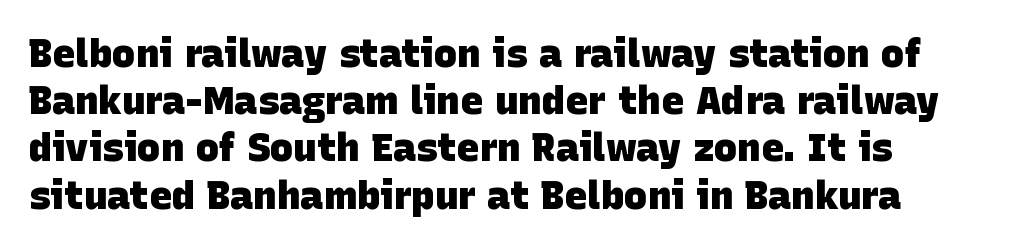
Q: Is the text bold? A: Yes.
Q: Is the typeface a serif or a sans-serif typeface? A: Sans-serif.
Q: Is the text underlined? A: No.
Q: Is the spacing between letters normal or unusually wide? A: Normal.
Q: Width (condensed, normal, or wide)? A: Normal.
Q: Stroke contrast? A: Low.
Q: x-height? A: Large.
Q: Monospaced? A: No.
